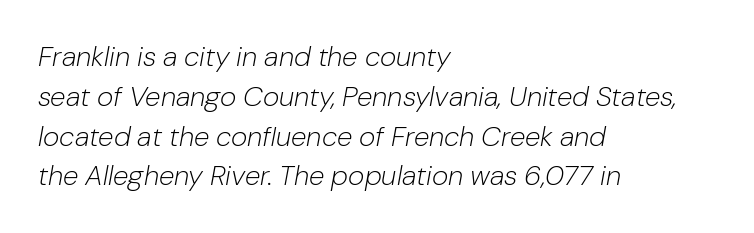
The whole block is typeset with a tilt. The typesetting does not lean heavy: it is not bold. A typesetter would call this zero additional tracking. Baseline-to-baseline distance is the conventional proportion of letter height.
